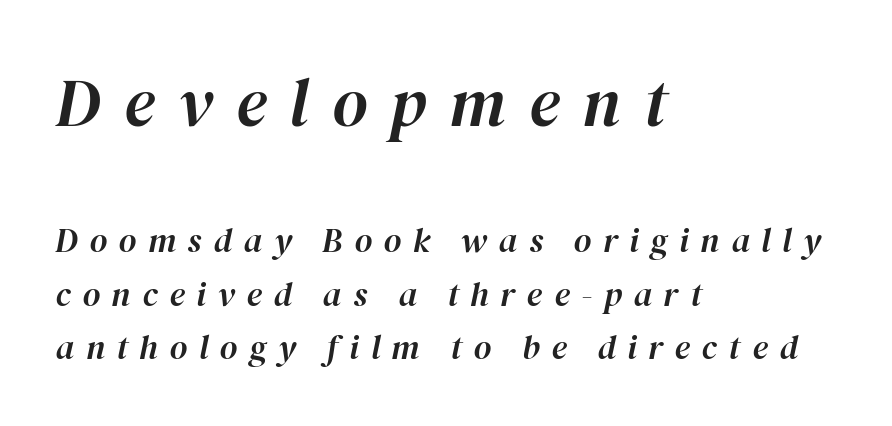
Q: Is the text italic (slanted)? A: Yes, it leans right by about 12 degrees.
Q: Is the text underlined? A: No.
Q: How is the paragraph aligned? A: Left-aligned.
Q: Is the spacing between letters normal or unusually wide? A: Unusually wide.
Q: Is the spacing between lines tight, normal or loose? A: Normal.
Q: Which block of text is set in a larger size, the first (top) or the second (bottom)? A: The first (top) one.
Q: Width (condensed, normal, or wide)? A: Normal.
Q: Stroke contrast? A: High.
Q: x-height? A: Medium.
Q: Monospaced? A: No.
